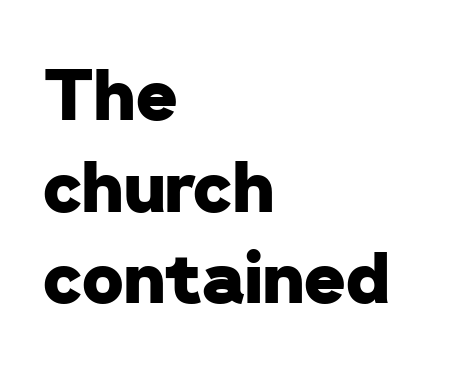
Q: Is the text bold? A: Yes.
Q: Is the typeface a serif or a sans-serif typeface? A: Sans-serif.
Q: Is the text underlined? A: No.
Q: How is the paragraph aligned? A: Left-aligned.
Q: Is the spacing between letters normal or unusually wide? A: Normal.
Q: Is the spacing between lines tight, normal or loose? A: Normal.
Q: Width (condensed, normal, or wide)? A: Normal.
Q: Stroke contrast? A: Low.
Q: x-height? A: Medium.
Q: Monospaced? A: No.
